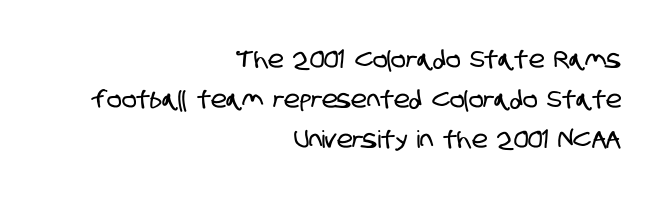
Q: Is the text underlined? A: No.
Q: How is the paragraph aligned? A: Right-aligned.
Q: Is the spacing between letters normal or unusually wide? A: Normal.
Q: Is the spacing between lines tight, normal or loose? A: Normal.
